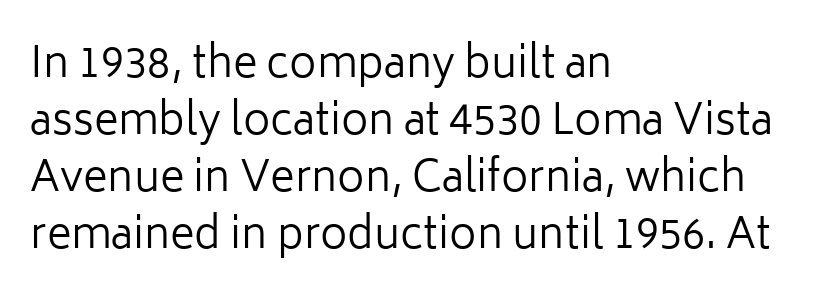
The image shows 42 px regular-weight sans-serif type, upright; set left-aligned, normal line spacing (1.36x), normal letter spacing, not underlined; low stroke contrast and a medium x-height.
